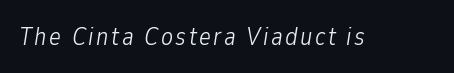
{"italic": "yes", "lean": "right", "slant_degrees": 9, "bold": "no", "underline": "no", "glyph_px": 25}
